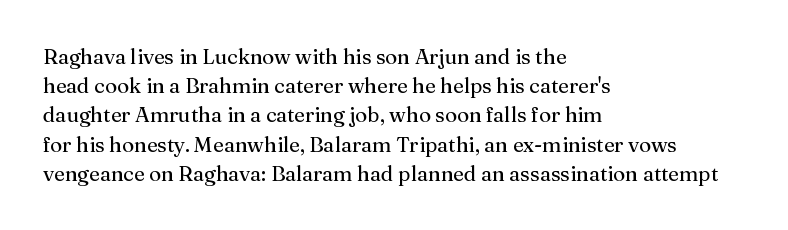
The image shows 21 px text type, upright; set left-aligned, normal line spacing (1.39x), normal letter spacing, not underlined.
